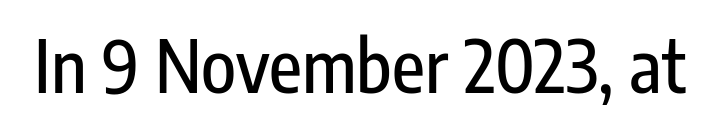
{"serif": "no", "italic": "no", "width": "condensed", "stroke_contrast": "low", "x_height": "medium", "monospaced": "no", "underline": "no", "letter_spacing": "normal", "letter_spacing_em": 0.0, "glyph_px": 72}
